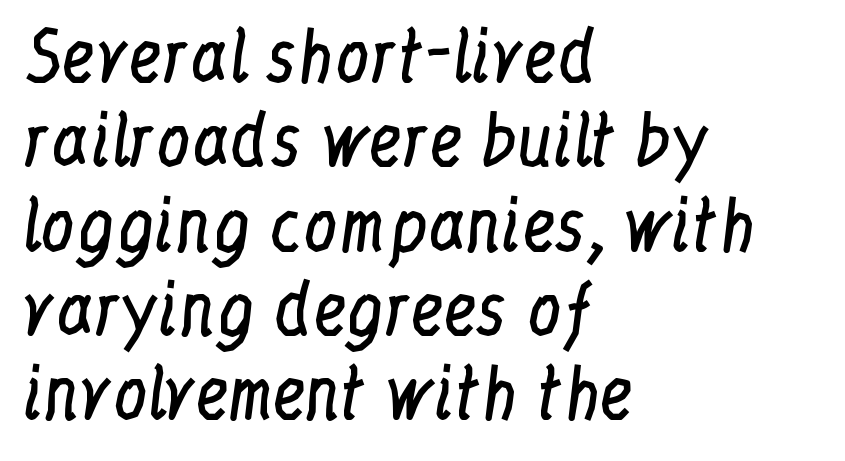
Q: Is the text bold? A: No.
Q: Is the text italic (slanted)? A: Yes.
Q: Is the typeface a serif or a sans-serif typeface? A: Serif.
Q: Is the text underlined? A: No.
Q: How is the paragraph aligned? A: Left-aligned.
Q: Is the spacing between letters normal or unusually wide? A: Normal.
Q: Width (condensed, normal, or wide)? A: Condensed.
Q: Stroke contrast? A: Low.
Q: x-height? A: Medium.
Q: Monospaced? A: No.
